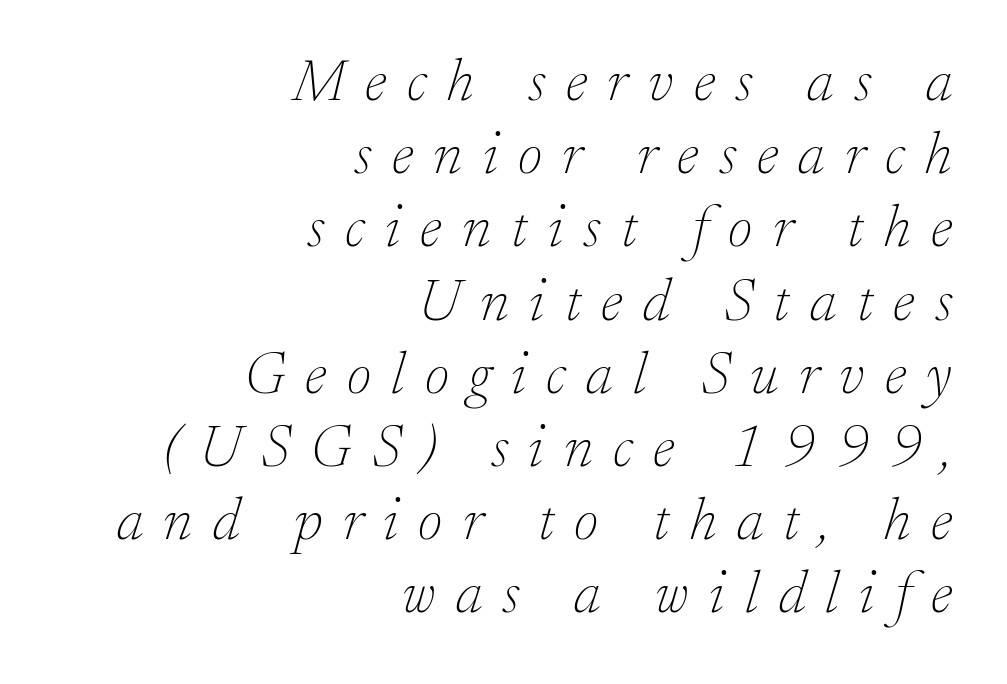
The image shows 60 px thin serif type, italic (leaning right); set right-aligned, line spacing 1.22x, unusually wide letter spacing (+0.34 em), not underlined; low stroke contrast and a small x-height.
